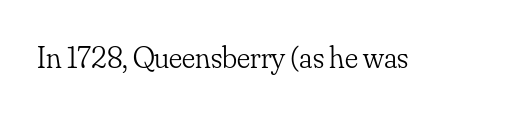
{"serif": "yes", "italic": "no", "bold": "no", "weight": "light", "width": "normal", "stroke_contrast": "low", "x_height": "small", "monospaced": "no", "underline": "no", "letter_spacing": "normal", "letter_spacing_em": 0.0, "glyph_px": 31}
